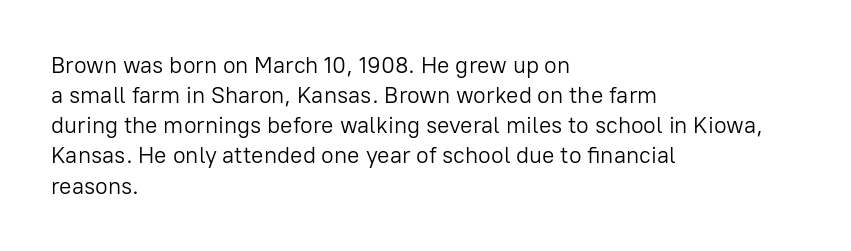
Q: Is the text bold? A: No.
Q: Is the text italic (slanted)? A: No, it is upright.
Q: Is the text underlined? A: No.
Q: How is the paragraph aligned? A: Left-aligned.
Q: Is the spacing between letters normal or unusually wide? A: Normal.
Q: Is the spacing between lines tight, normal or loose? A: Normal.
